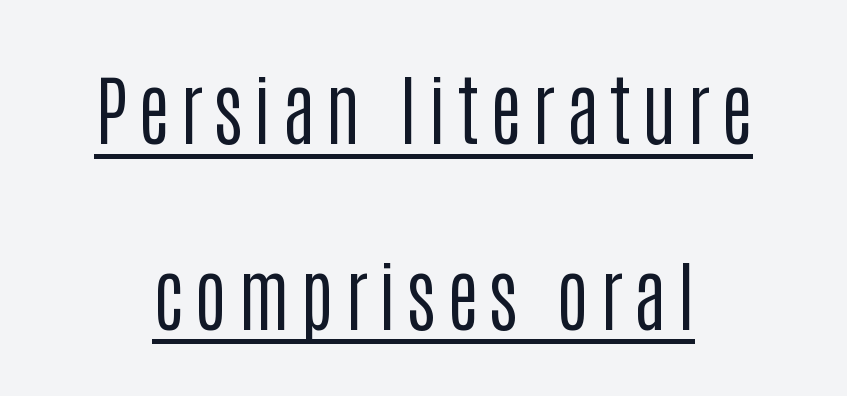
{"serif": "no", "italic": "no", "bold": "no", "weight": "regular", "width": "condensed", "stroke_contrast": "low", "x_height": "large", "monospaced": "no", "underline": "yes", "line_spacing": "loose", "line_spacing_ratio": 2.41, "glyph_px": 77}
